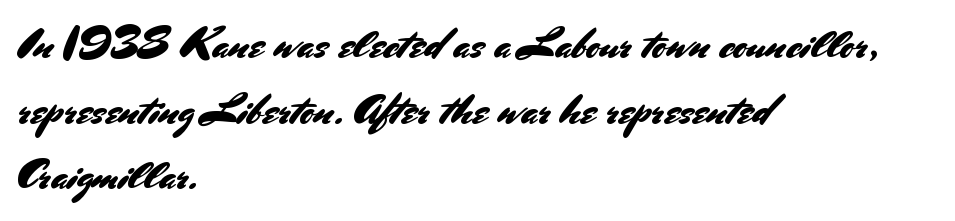
Q: Is the text italic (slanted)? A: Yes.
Q: Is the typeface a serif or a sans-serif typeface? A: Sans-serif.
Q: Is the text underlined? A: No.
Q: How is the paragraph aligned? A: Left-aligned.
Q: Is the spacing between letters normal or unusually wide? A: Normal.
Q: Is the spacing between lines tight, normal or loose? A: Normal.
Q: Width (condensed, normal, or wide)? A: Normal.
Q: Stroke contrast? A: Medium.
Q: x-height? A: Small.
Q: Monospaced? A: No.
